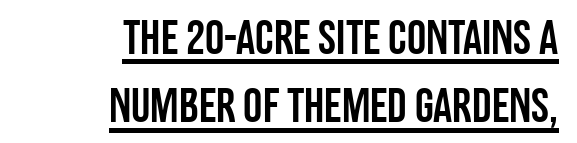
The image shows 48 px condensed sans-serif type, upright; set right-aligned, normal line spacing (1.42x), normal letter spacing, underlined; low stroke contrast and a large x-height.
